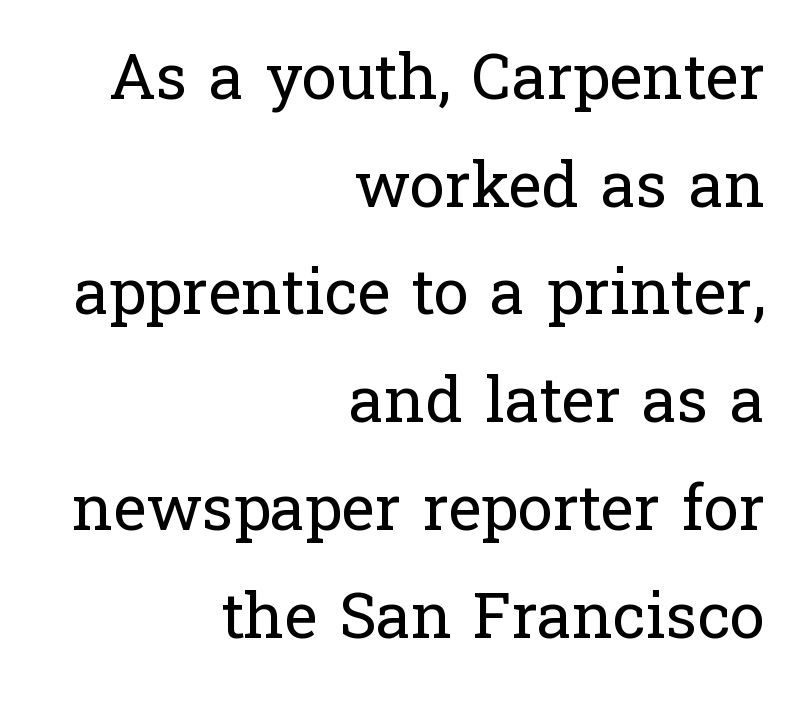
The specimen omits any rule beneath the text block's lines. The typography opts for an upright posture over an oblique one. Heaviness? Minimal to ordinary, like unemphasized prose. Unlike a clean sans, this face finishes its strokes with serifs. Right-aligned paragraph, ragged on the left. Tracking value appears to be zero — textbook default spacing.
